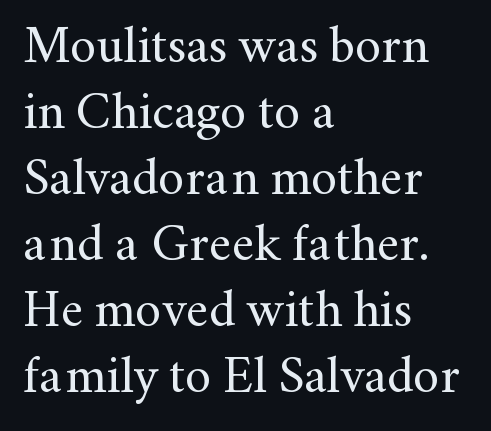
Normally led — the rows are evenly, conventionally spaced. Unbolded letterforms with no extra heft. The passage shown is typeset with a serif family. Bare-footed words on every line.
